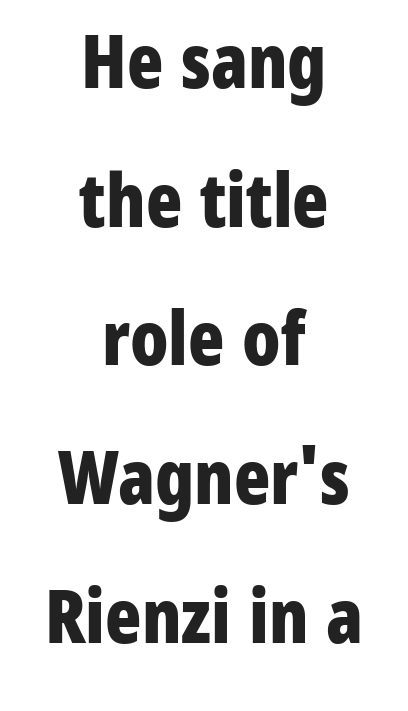
The image shows 75 px bold, condensed sans-serif type, upright; set centered, line spacing 1.85x, normal letter spacing, not underlined; low stroke contrast and a medium x-height.
